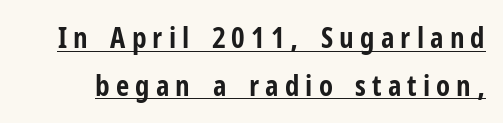
Q: Is the text bold? A: Yes.
Q: Is the text italic (slanted)? A: No, it is upright.
Q: Is the typeface a serif or a sans-serif typeface? A: Sans-serif.
Q: Is the text underlined? A: Yes.
Q: Is the spacing between letters normal or unusually wide? A: Unusually wide.
Q: Is the spacing between lines tight, normal or loose? A: Normal.
Q: Width (condensed, normal, or wide)? A: Condensed.
Q: Stroke contrast? A: Low.
Q: x-height? A: Medium.
Q: Monospaced? A: No.
